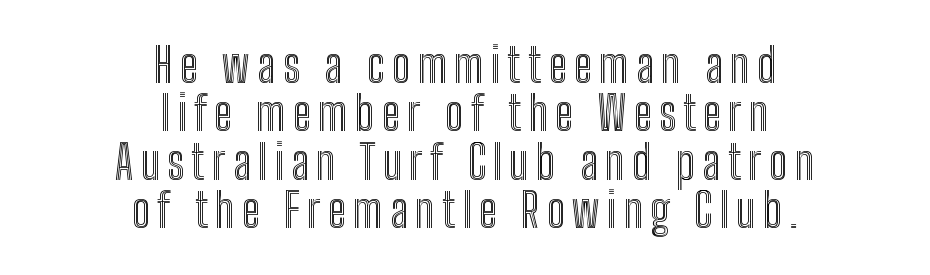
{"italic": "no", "width": "condensed", "x_height": "medium", "monospaced": "no", "underline": "no", "align": "center", "line_spacing": "tight", "line_spacing_ratio": 1.01, "glyph_px": 48}
